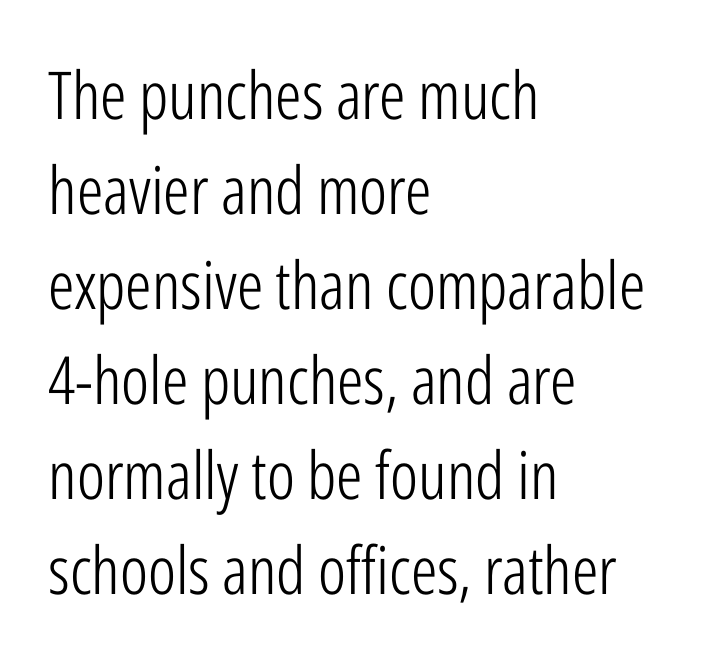
{"serif": "no", "italic": "no", "bold": "no", "weight": "light", "width": "condensed", "stroke_contrast": "low", "x_height": "medium", "monospaced": "no", "underline": "no", "align": "left", "line_spacing": "normal", "line_spacing_ratio": 1.44, "letter_spacing": "normal", "letter_spacing_em": 0.0, "glyph_px": 66}
